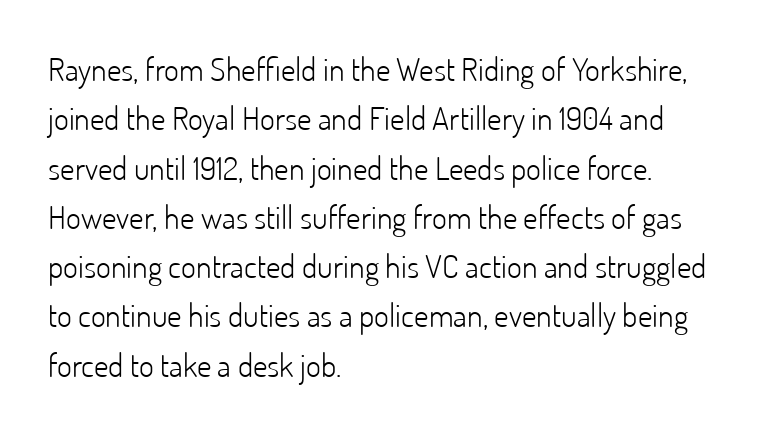
The image shows 32 px light sans-serif type, upright; set left-aligned, normal line spacing (1.54x), normal letter spacing, not underlined; low stroke contrast and a small x-height.
